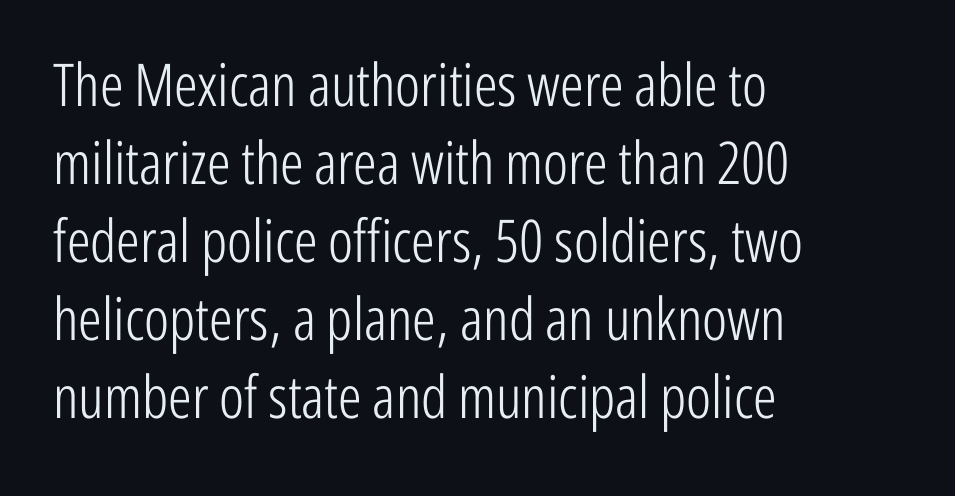
The image shows 59 px light, condensed sans-serif type, upright; set left-aligned, normal line spacing (1.32x), normal letter spacing, not underlined; low stroke contrast and a medium x-height.
